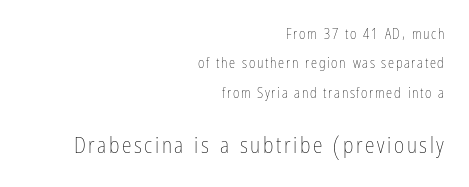
The image shows 22 px text type, upright; set right-aligned, loose line spacing (2.1x), not underlined; the second (bottom) block is 1.57x larger.
